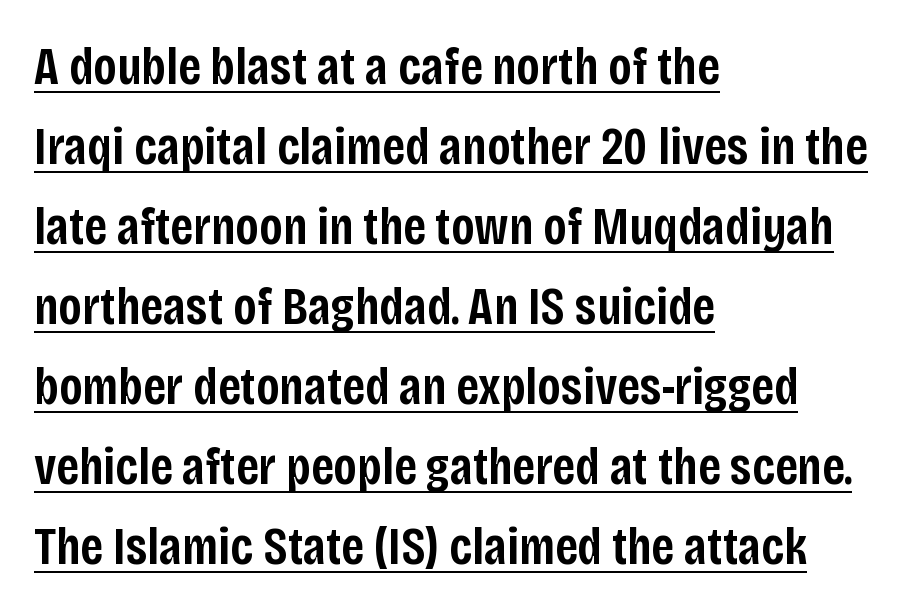
The image shows 53 px semibold, condensed sans-serif type, upright; set left-aligned, normal line spacing (1.51x), normal letter spacing, underlined; low stroke contrast and a large x-height.
